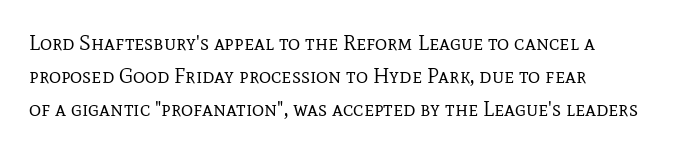
Q: Is the text bold? A: No.
Q: Is the text italic (slanted)? A: No, it is upright.
Q: Is the text underlined? A: No.
Q: How is the paragraph aligned? A: Left-aligned.
Q: Is the spacing between letters normal or unusually wide? A: Normal.
Q: Is the spacing between lines tight, normal or loose? A: Normal.
